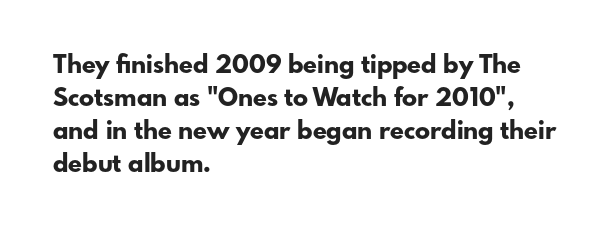
The image shows 25 px bold type, upright; set left-aligned, normal line spacing (1.32x), normal letter spacing, not underlined.
